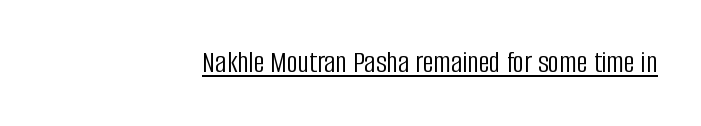
Type style note: lacks serifs. These characters rest on top of a visible drawn line. Weight class: somewhere from thin through regular. A roman cut, with each character standing at attention. A student would call this right alignment; a typographer would say flush right, rag left. The rendering keeps characters at their native spacing.
